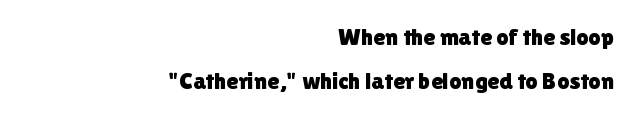
Short note: letters normally spaced. In terms of posture, this sample is upright. The baseline area is clear. Right-aligned paragraph, ragged on the left.
